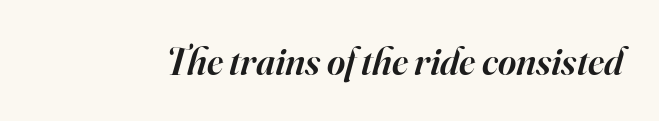
Q: Is the text bold? A: Semi-bold.
Q: Is the text italic (slanted)? A: Yes, it leans right by about 16 degrees.
Q: Is the typeface a serif or a sans-serif typeface? A: Serif.
Q: Is the text underlined? A: No.
Q: Is the spacing between letters normal or unusually wide? A: Normal.
Q: Width (condensed, normal, or wide)? A: Normal.
Q: Stroke contrast? A: High.
Q: x-height? A: Small.
Q: Monospaced? A: No.
